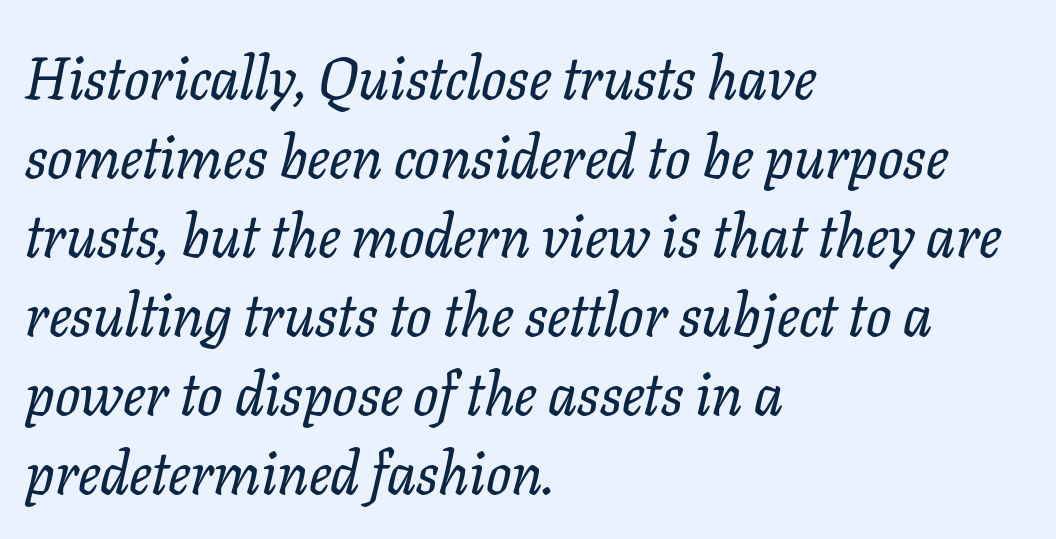
{"serif": "yes", "italic": "yes", "lean": "right", "slant_degrees": 11, "width": "normal", "stroke_contrast": "low", "x_height": "medium", "monospaced": "no", "underline": "no", "align": "left", "line_spacing": "normal", "line_spacing_ratio": 1.34, "letter_spacing": "normal", "letter_spacing_em": 0.0, "glyph_px": 59}
